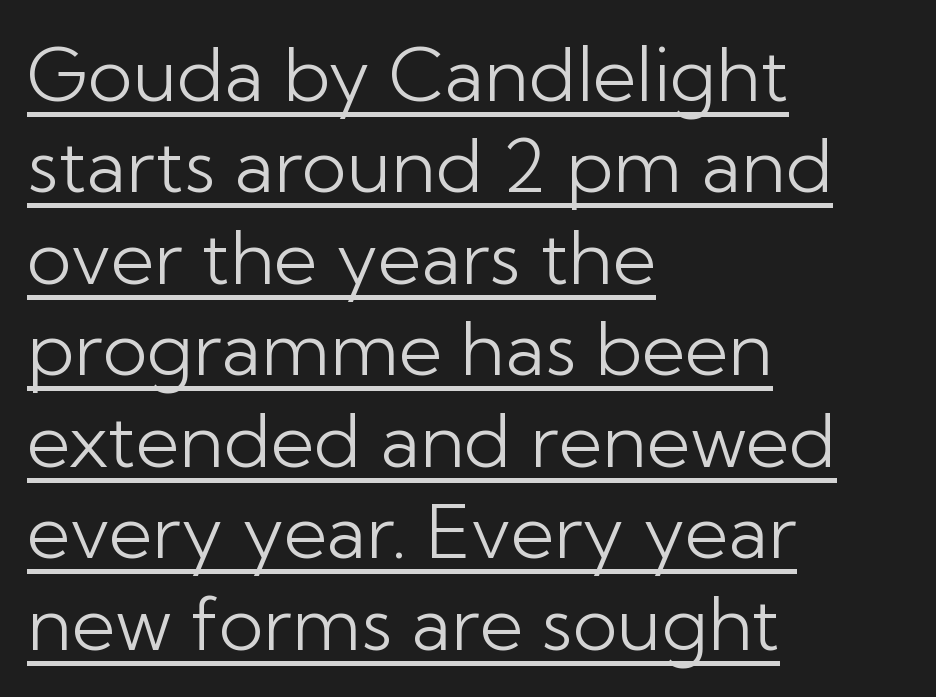
The image shows 75 px light sans-serif type, upright; set left-aligned, line spacing 1.22x, normal letter spacing, underlined; low stroke contrast and a medium x-height.
